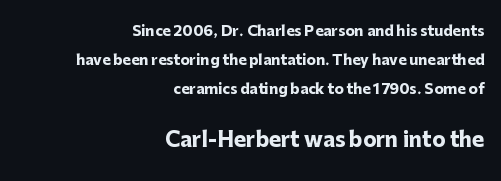
Compare the two chunks: the lower has the greater cap height. On the weight axis this lands at bold, roughly 700. Unmarked baselines from the first word to the last. You could call the tracking neutral — neither tight nor loose. The type sits square on the baseline with zero lean. The space between consecutive lines is lavish.
